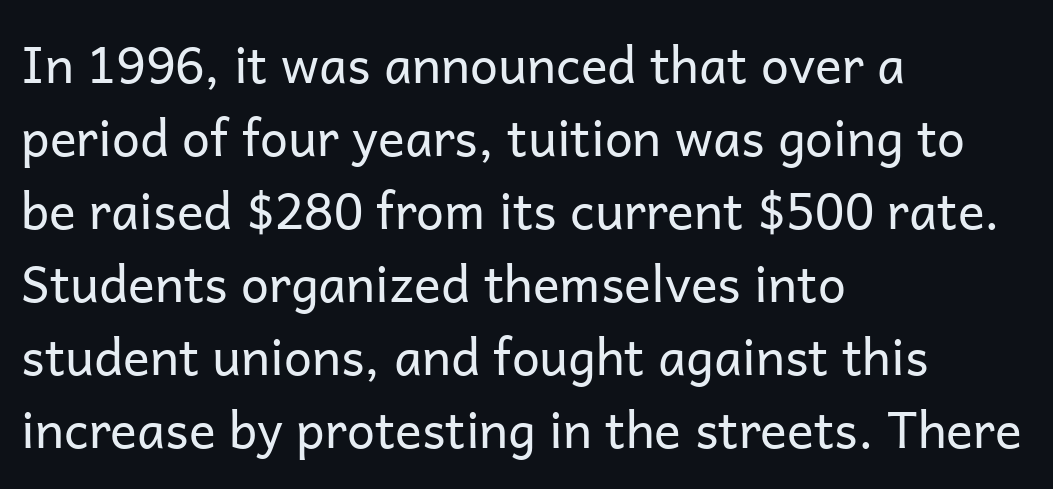
The lettering holds an erect, upright posture throughout. The rag falls on the right side of this text block. Does the type have serifs? No, each stem ends abruptly. Think of a printed novel: that variable character pitch is what you see here. Unbolded letterforms with no extra heft. Clear beneath every line of the passage.
